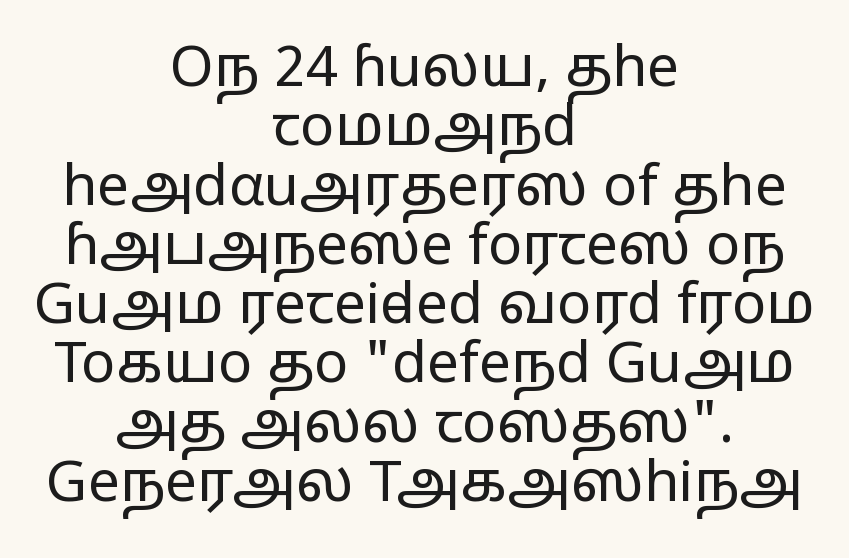
The image shows 57 px regular-weight, wide sans-serif type, upright; set centered, tight line spacing (1.04x), normal letter spacing, not underlined; low stroke contrast and a medium x-height.
